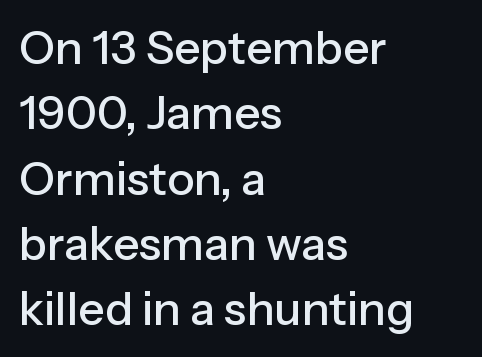
Q: Is the text italic (slanted)? A: No, it is upright.
Q: Is the typeface a serif or a sans-serif typeface? A: Sans-serif.
Q: Is the text underlined? A: No.
Q: How is the paragraph aligned? A: Left-aligned.
Q: Is the spacing between letters normal or unusually wide? A: Normal.
Q: Is the spacing between lines tight, normal or loose? A: Normal.
Q: Width (condensed, normal, or wide)? A: Normal.
Q: Stroke contrast? A: Low.
Q: x-height? A: Medium.
Q: Monospaced? A: No.
